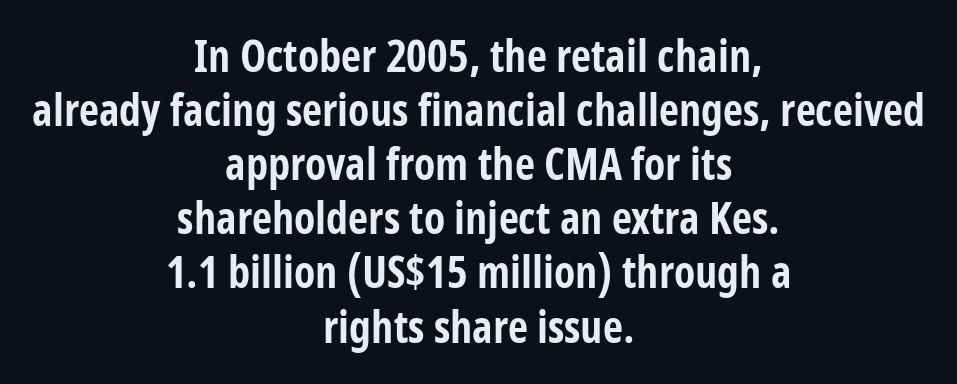
Q: Is the text bold? A: Yes.
Q: Is the text italic (slanted)? A: No, it is upright.
Q: Is the typeface a serif or a sans-serif typeface? A: Sans-serif.
Q: Is the text underlined? A: No.
Q: How is the paragraph aligned? A: Centered.
Q: Is the spacing between letters normal or unusually wide? A: Normal.
Q: Width (condensed, normal, or wide)? A: Condensed.
Q: Stroke contrast? A: Low.
Q: x-height? A: Medium.
Q: Monospaced? A: No.
